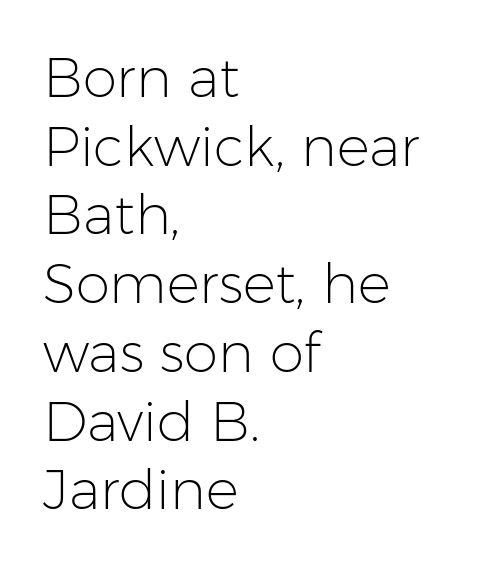
Inter-character spacing is left at the font's built-in metrics. The characters display no serif detailing; their extremities are plain. Where is the straight margin? On the left. If you drew a line through each stem, it would be perfectly vertical. This rendering features lettering with no underline. Is this a fixed-width face? No — the glyphs have proportional, varying widths.
